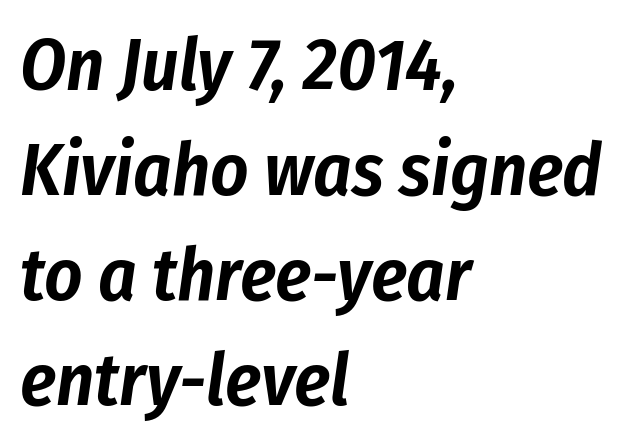
The image shows 74 px condensed type, italic (leaning right); set left-aligned, normal line spacing (1.42x), normal letter spacing, not underlined; low stroke contrast and a medium x-height.
